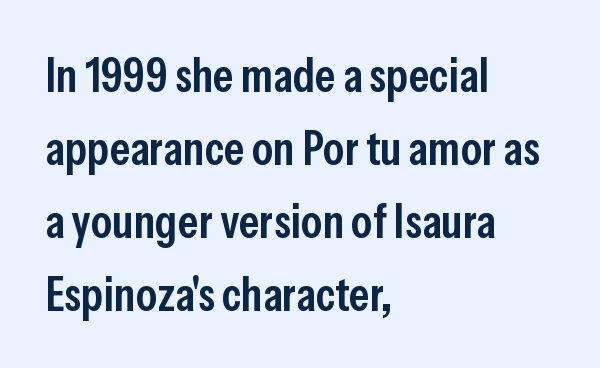
The image shows 48 px semibold, condensed sans-serif type, upright; set left-aligned, normal line spacing (1.52x), normal letter spacing, not underlined; low stroke contrast and a medium x-height.
